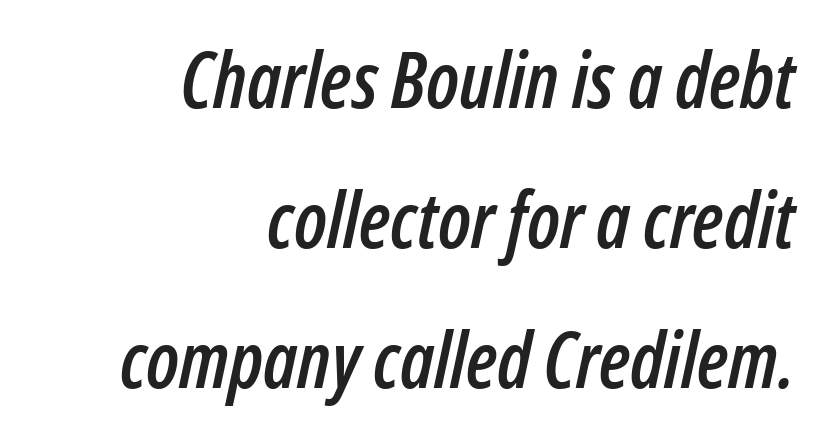
Q: Is the text italic (slanted)? A: Yes, it leans right by about 12 degrees.
Q: Is the text underlined? A: No.
Q: How is the paragraph aligned? A: Right-aligned.
Q: Is the spacing between letters normal or unusually wide? A: Normal.
Q: Width (condensed, normal, or wide)? A: Condensed.
Q: Stroke contrast? A: Low.
Q: x-height? A: Medium.
Q: Monospaced? A: No.
